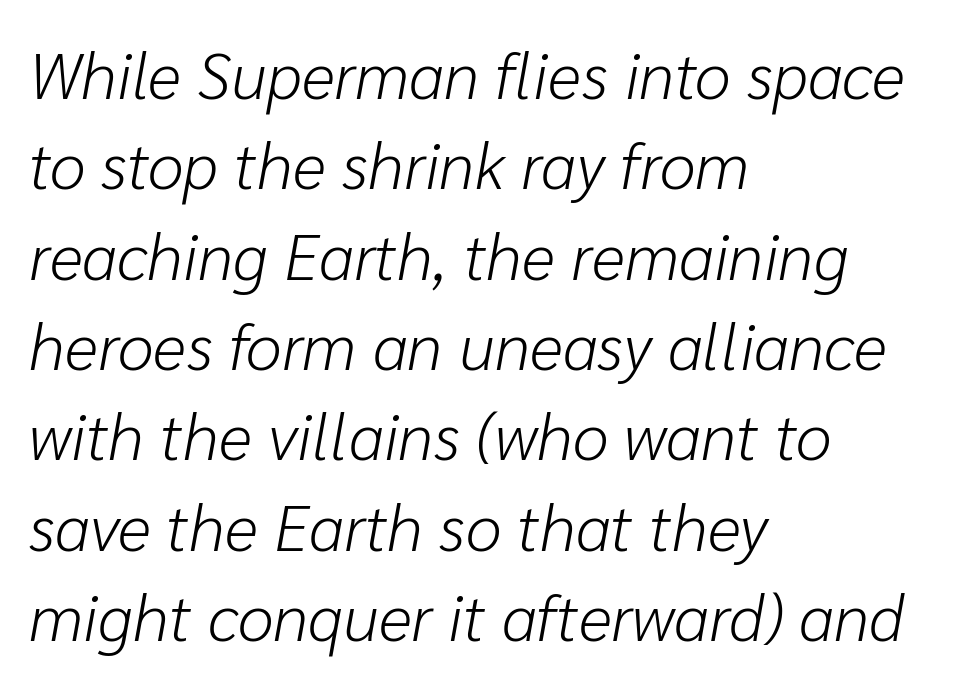
{"italic": "yes", "lean": "right", "slant_degrees": 10, "bold": "no", "weight": "light", "width": "normal", "stroke_contrast": "low", "x_height": "medium", "monospaced": "no", "underline": "no", "align": "left", "line_spacing": "normal", "line_spacing_ratio": 1.39, "letter_spacing": "normal", "letter_spacing_em": 0.0, "glyph_px": 65}
